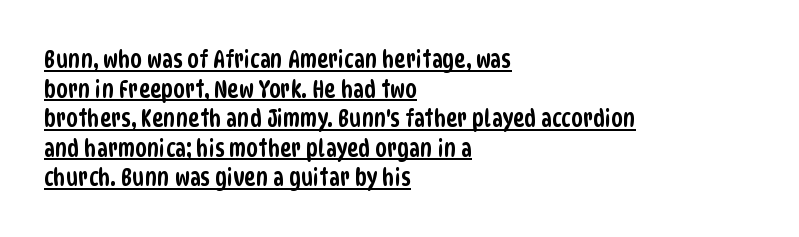
{"underline": "yes", "align": "left", "line_spacing_ratio": 1.23, "letter_spacing": "normal", "letter_spacing_em": 0.0, "glyph_px": 24}
